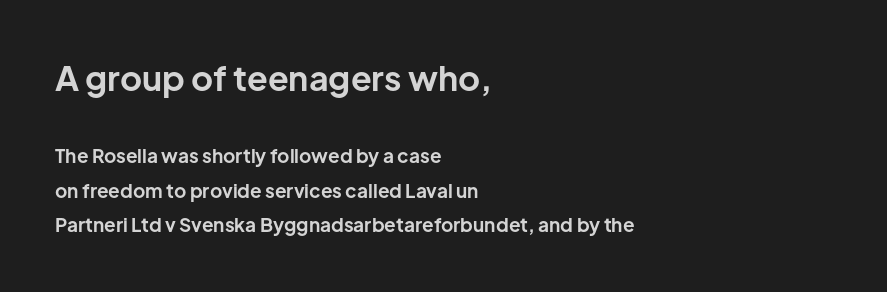
On the weight axis this lands at bold, roughly 700. Serifs: no, the terminals of the letterforms are clean. Each word holds together tightly as a unit, with standard inter-letter gaps. This rendering features lettering with no underline. In terms of posture, this sample is upright.
